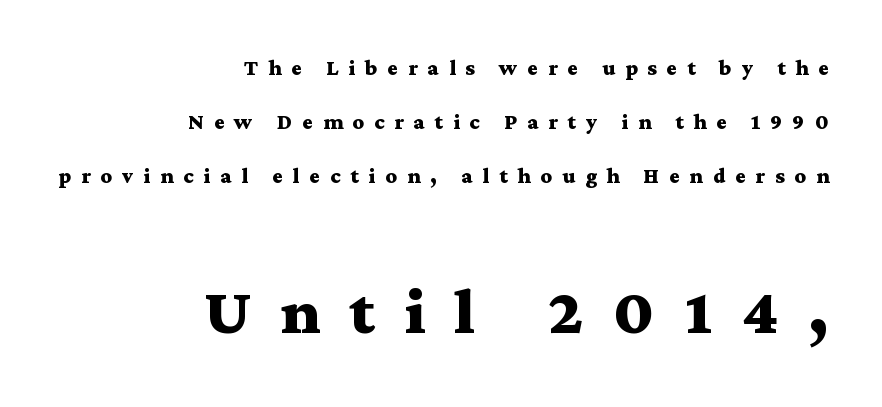
{"serif": "yes", "italic": "no", "bold": "yes", "weight": "bold", "width": "wide", "stroke_contrast": "medium", "x_height": "medium", "monospaced": "no", "underline": "no", "align": "right", "line_spacing": "loose", "line_spacing_ratio": 2.46, "letter_spacing": "wide", "letter_spacing_em": 0.45, "larger_block": "second", "size_ratio": 3.0, "glyph_px": 66}
